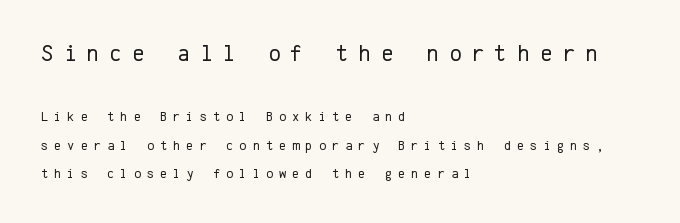
Q: Is the text bold? A: No.
Q: Is the text italic (slanted)? A: No, it is upright.
Q: Is the text underlined? A: No.
Q: How is the paragraph aligned? A: Left-aligned.
Q: Is the spacing between letters normal or unusually wide? A: Unusually wide.
Q: Is the spacing between lines tight, normal or loose? A: Loose.
Q: Which block of text is set in a larger size, the first (top) or the second (bottom)? A: The first (top) one.
